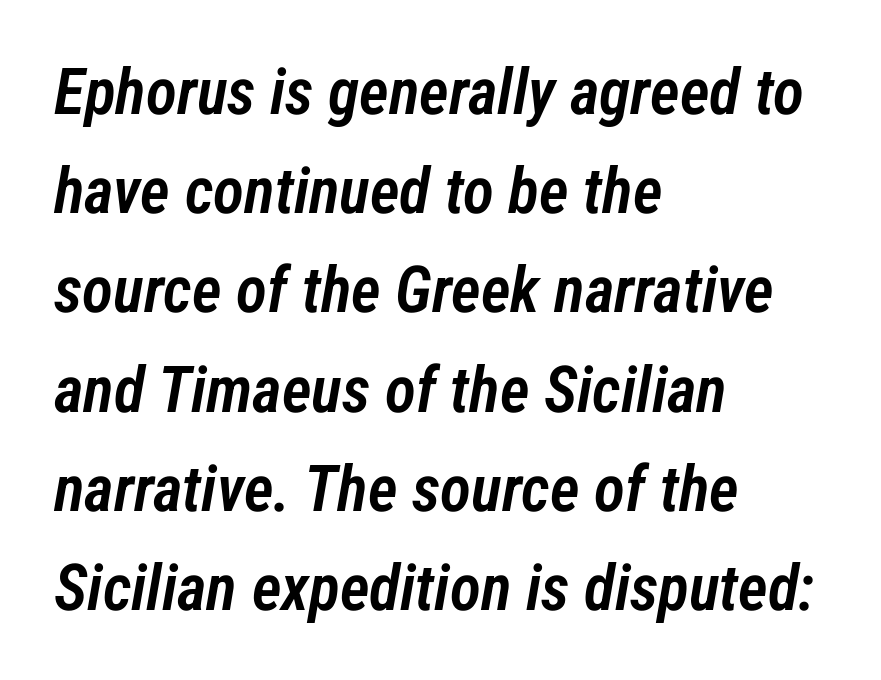
{"italic": "yes", "lean": "right", "slant_degrees": 12, "bold": "semi", "weight": "semibold", "width": "condensed", "stroke_contrast": "low", "x_height": "medium", "monospaced": "no", "underline": "no", "align": "left", "line_spacing": "normal", "line_spacing_ratio": 1.55, "letter_spacing": "normal", "letter_spacing_em": 0.0, "glyph_px": 64}
